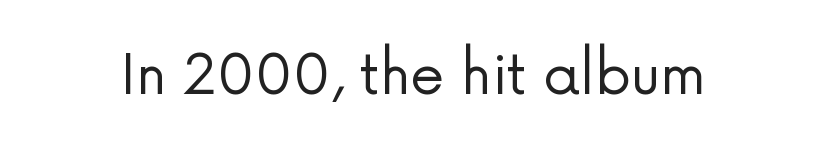
{"serif": "no", "italic": "no", "bold": "no", "weight": "regular", "width": "normal", "stroke_contrast": "low", "x_height": "medium", "monospaced": "no", "underline": "no", "letter_spacing": "normal", "letter_spacing_em": 0.0, "glyph_px": 55}
